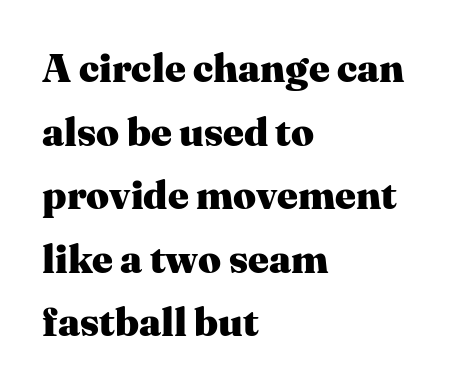
{"serif": "yes", "italic": "no", "bold": "yes", "weight": "heavy", "width": "normal", "stroke_contrast": "medium", "x_height": "medium", "monospaced": "no", "underline": "no", "align": "left", "line_spacing": "normal", "line_spacing_ratio": 1.59, "letter_spacing": "normal", "letter_spacing_em": 0.0, "glyph_px": 40}
